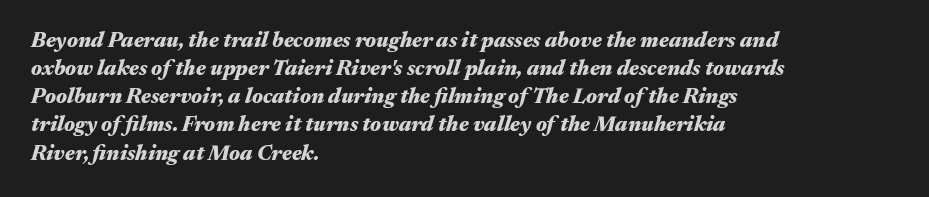
Short note: letters normally spaced. Emphasis by weight is at full strength: bold. The rendering applies a slant to the glyphs. Nobody drew a line under any word here.
